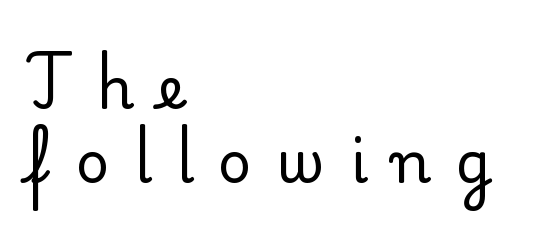
The image shows 58 px regular-weight serif type, upright; set left-aligned, normal line spacing (1.28x), unusually wide letter spacing (+0.42 em), not underlined; low stroke contrast and a small x-height.
